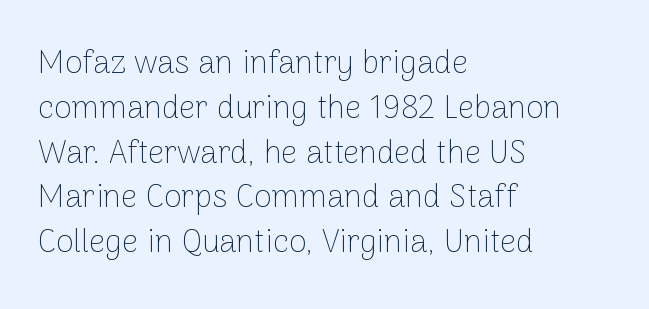
Where is the straight margin? On the left. Rendered with straight, roman letterforms. Caption: face not bold, strokes unweighted. Descenders hang freely into open space. Nope, no serifs anywhere on these letters.
